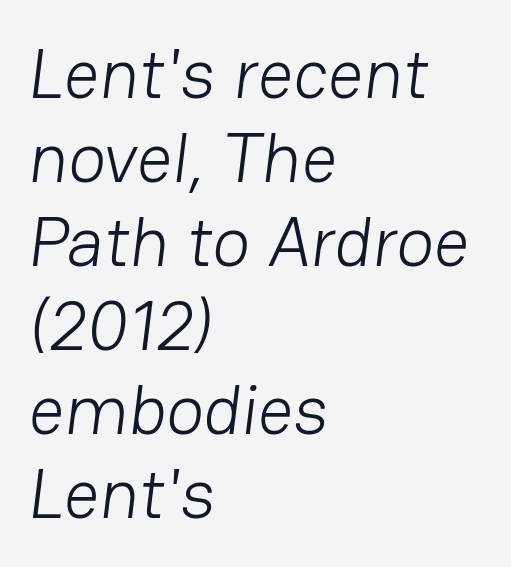
The passage shown is not bold in any degree. Reading down the block, your eye returns to a fixed left position each line. I'd call this a sans setting — the letters go barefoot. Think of a printed novel: that variable character pitch is what you see here. Tracking here is standard; glyphs follow each other at the usual distance.
